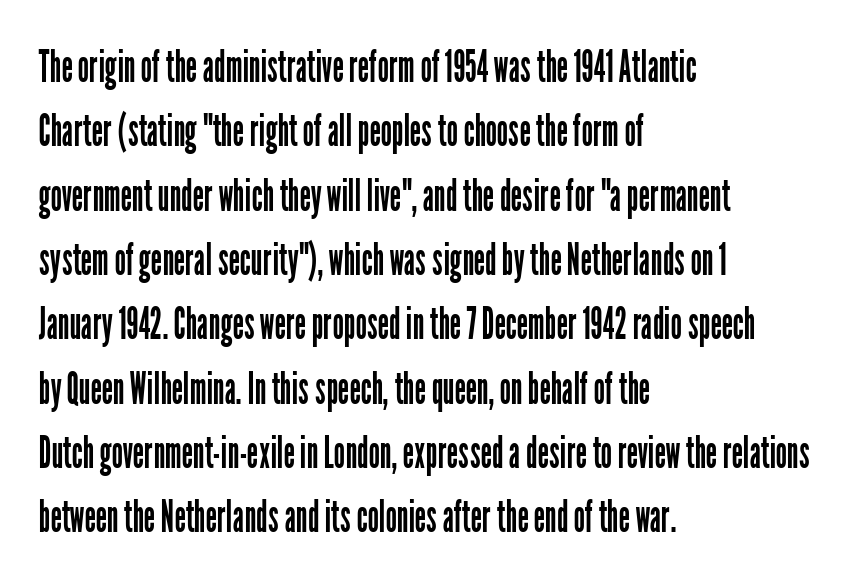
The image shows 45 px regular-weight, condensed sans-serif type, upright; set left-aligned, normal line spacing (1.43x), normal letter spacing, not underlined; low stroke contrast and a medium x-height.
